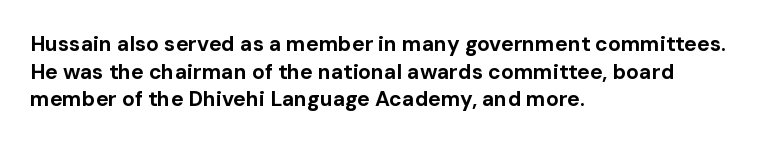
It's the straight-up-and-down kind of type. The words here are not underlined. Summary of vertical rhythm: regular, with standard interline spacing. Alignment: flush left. The rendering keeps characters at their native spacing.
